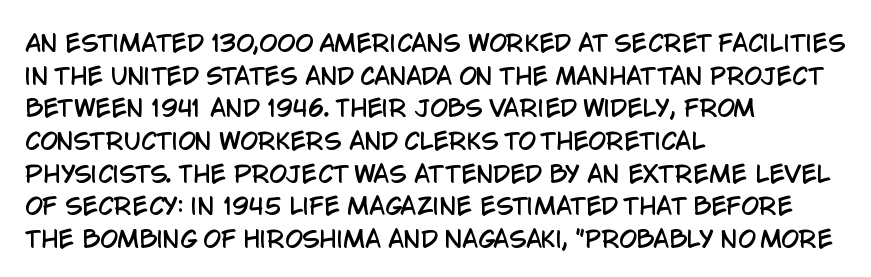
{"italic": "no", "underline": "no", "align": "left", "line_spacing": "normal", "line_spacing_ratio": 1.42, "letter_spacing": "normal", "letter_spacing_em": 0.0, "glyph_px": 23}
